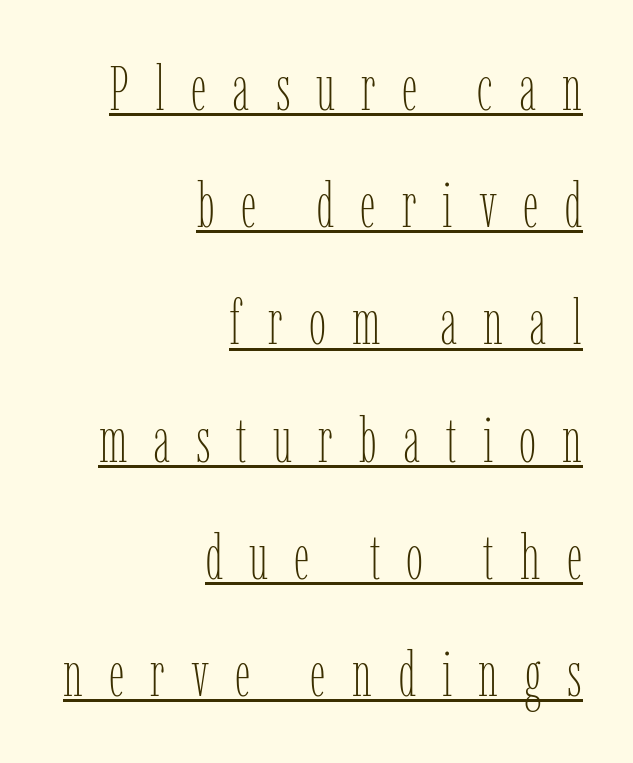
The image shows 62 px thin, condensed type, upright; set right-aligned, line spacing 1.89x, unusually wide letter spacing (+0.42 em), underlined; low stroke contrast and a medium x-height.
